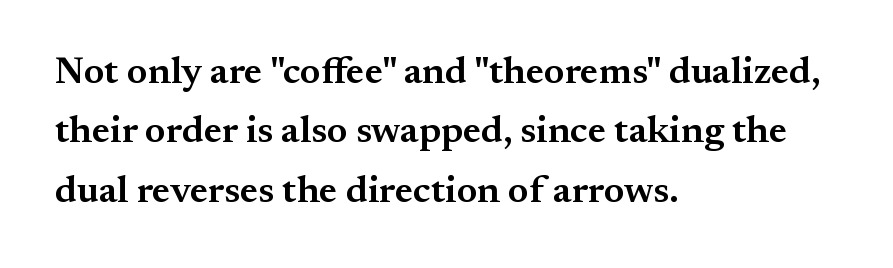
Q: Is the text bold? A: Semi-bold.
Q: Is the text italic (slanted)? A: No, it is upright.
Q: Is the typeface a serif or a sans-serif typeface? A: Serif.
Q: Is the text underlined? A: No.
Q: How is the paragraph aligned? A: Left-aligned.
Q: Is the spacing between letters normal or unusually wide? A: Normal.
Q: Is the spacing between lines tight, normal or loose? A: Normal.
Q: Width (condensed, normal, or wide)? A: Normal.
Q: Stroke contrast? A: Medium.
Q: x-height? A: Small.
Q: Monospaced? A: No.
